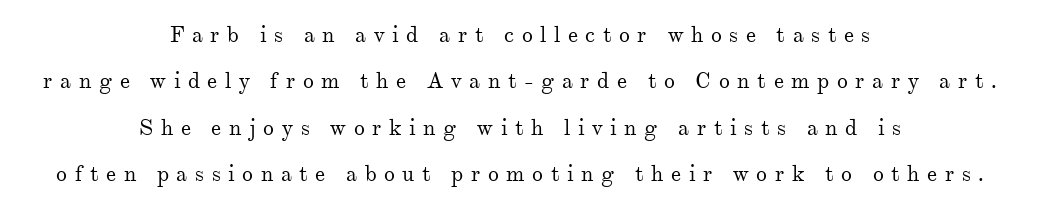
Q: Is the text bold? A: No.
Q: Is the text italic (slanted)? A: No, it is upright.
Q: Is the text underlined? A: No.
Q: How is the paragraph aligned? A: Centered.
Q: Is the spacing between letters normal or unusually wide? A: Unusually wide.
Q: Is the spacing between lines tight, normal or loose? A: Loose.
